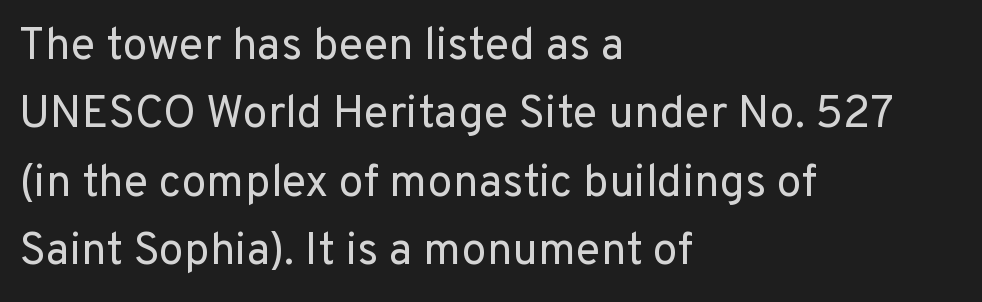
{"serif": "no", "italic": "no", "bold": "no", "weight": "regular", "width": "normal", "stroke_contrast": "low", "x_height": "medium", "monospaced": "no", "underline": "no", "align": "left", "line_spacing": "normal", "line_spacing_ratio": 1.52, "letter_spacing": "normal", "letter_spacing_em": 0.0, "glyph_px": 45}
